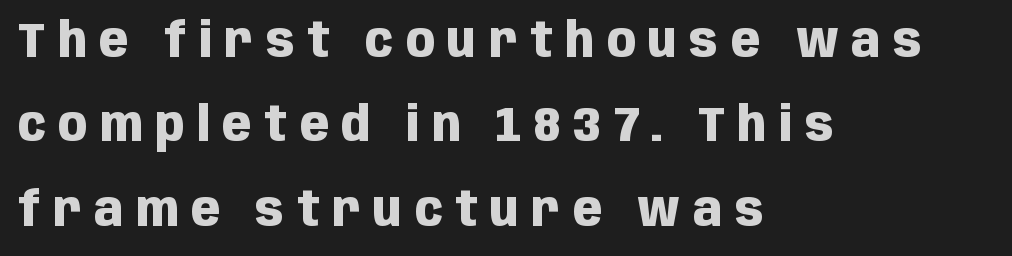
{"serif": "no", "italic": "no", "bold": "yes", "weight": "heavy", "width": "condensed", "stroke_contrast": "low", "x_height": "large", "monospaced": "no", "underline": "no", "align": "left", "line_spacing_ratio": 1.76, "letter_spacing": "wide", "letter_spacing_em": 0.26, "glyph_px": 48}
